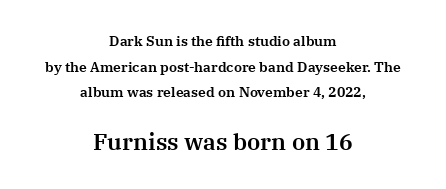
Q: Is the text italic (slanted)? A: No, it is upright.
Q: Is the text underlined? A: No.
Q: How is the paragraph aligned? A: Centered.
Q: Is the spacing between letters normal or unusually wide? A: Normal.
Q: Which block of text is set in a larger size, the first (top) or the second (bottom)? A: The second (bottom) one.
